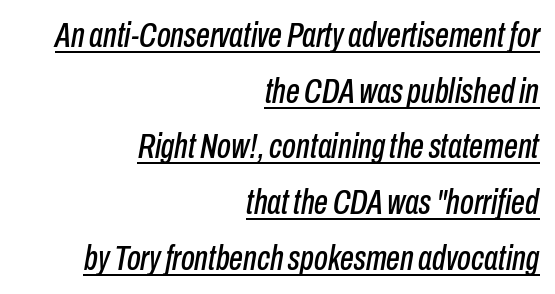
{"italic": "yes", "lean": "right", "slant_degrees": 10, "width": "condensed", "stroke_contrast": "low", "x_height": "medium", "monospaced": "no", "underline": "yes", "align": "right", "line_spacing": "normal", "line_spacing_ratio": 1.59, "letter_spacing": "normal", "letter_spacing_em": 0.0, "glyph_px": 35}
